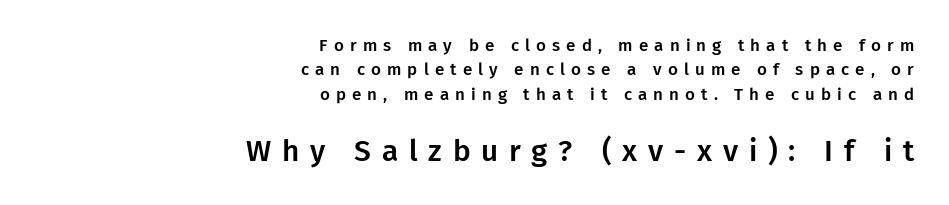
The image shows 30 px sans-serif type, upright; set right-aligned, normal line spacing (1.44x), unusually wide letter spacing (+0.36 em), not underlined; the second (bottom) block is 1.76x larger; low stroke contrast and a medium x-height.
